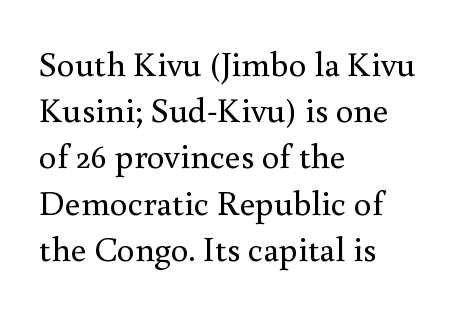
The image shows 35 px regular-weight serif type, upright; set left-aligned, normal line spacing (1.32x), normal letter spacing, not underlined; medium stroke contrast and a small x-height.
